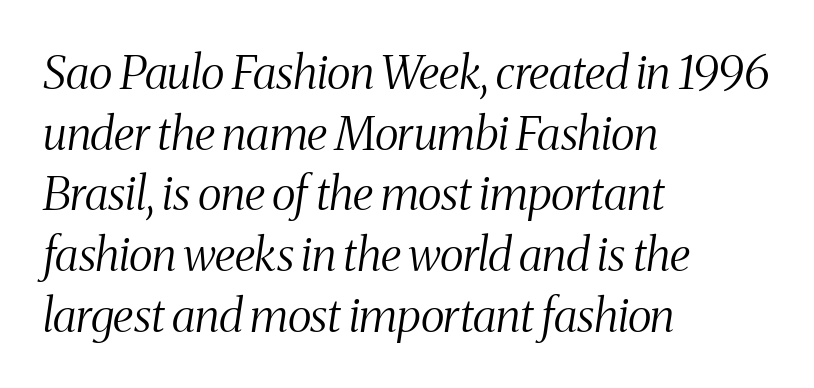
A typesetter would call this proportional, since set widths differ per character. Is this a sans? No — the strokes have serifs. When letters slant like this, we call the style italic. Honestly, the row spacing looks completely unremarkable. The typeface has the unassuming heft of standard copy or less.
